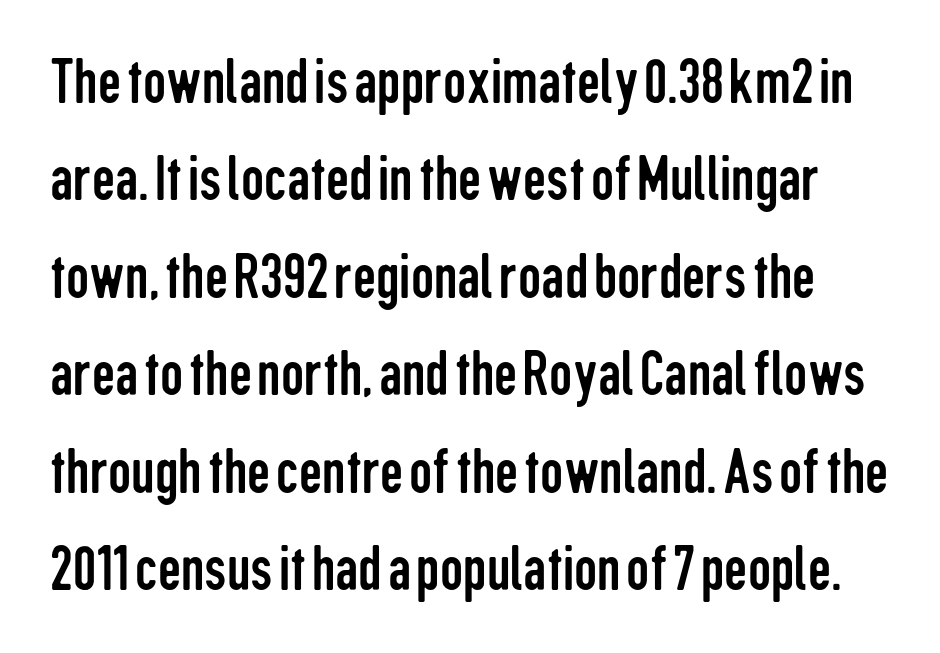
Q: Is the text bold? A: No.
Q: Is the text italic (slanted)? A: No, it is upright.
Q: Is the typeface a serif or a sans-serif typeface? A: Sans-serif.
Q: Is the text underlined? A: No.
Q: Is the spacing between letters normal or unusually wide? A: Normal.
Q: Is the spacing between lines tight, normal or loose? A: Normal.
Q: Width (condensed, normal, or wide)? A: Condensed.
Q: Stroke contrast? A: Low.
Q: x-height? A: Medium.
Q: Monospaced? A: No.
